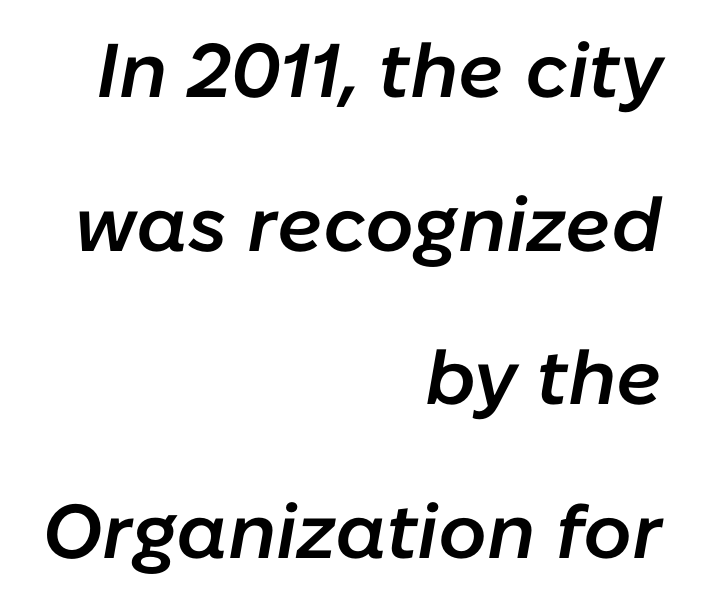
Nobody touched the tracking dial on this one. This is the in-between weight designers call semibold or demi. The block of text is sparse from top to bottom, with ample space between rows. A typesetter would call this proportional, since set widths differ per character. Typeset ragged left — the right edge is the straight one.
